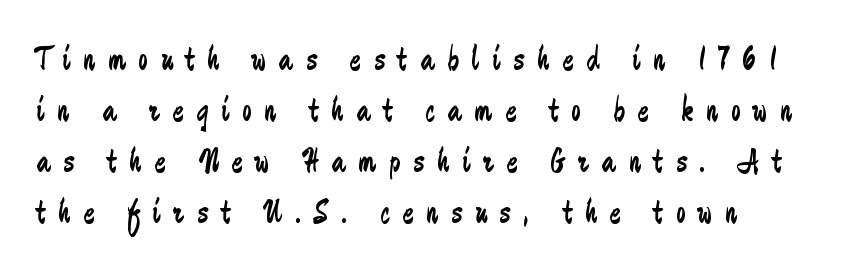
The image shows 34 px regular-weight, condensed sans-serif type; set left-aligned, normal line spacing (1.5x), unusually wide letter spacing (+0.38 em), not underlined; low stroke contrast and a small x-height.
